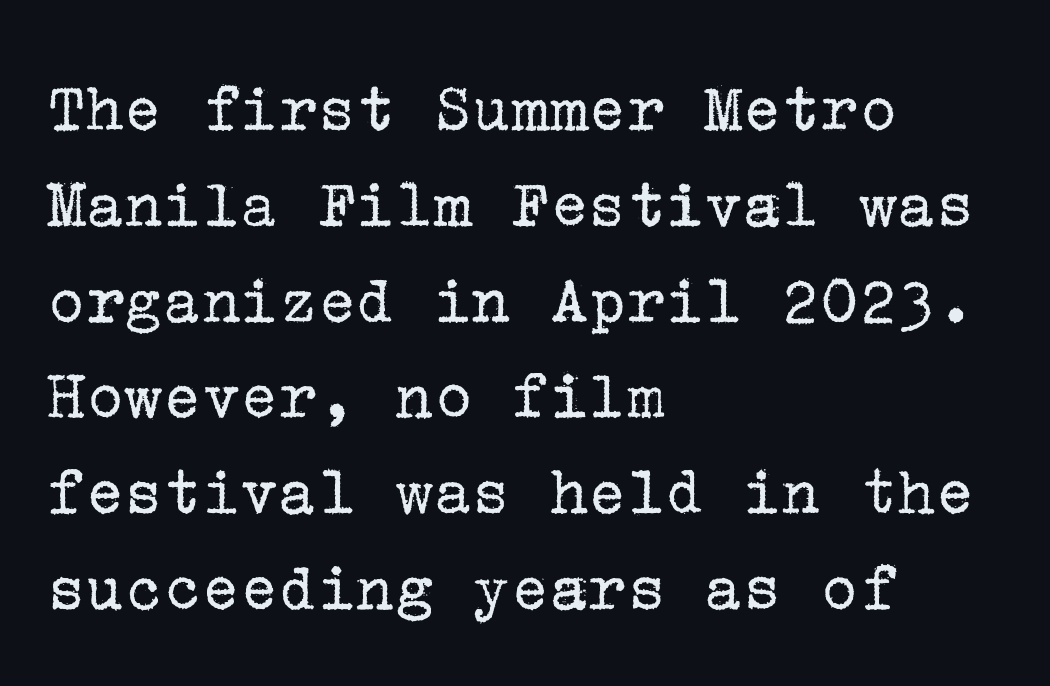
The image shows 72 px regular-weight serif type, upright; set left-aligned, normal line spacing (1.33x), normal letter spacing, not underlined; low stroke contrast and a medium x-height.
